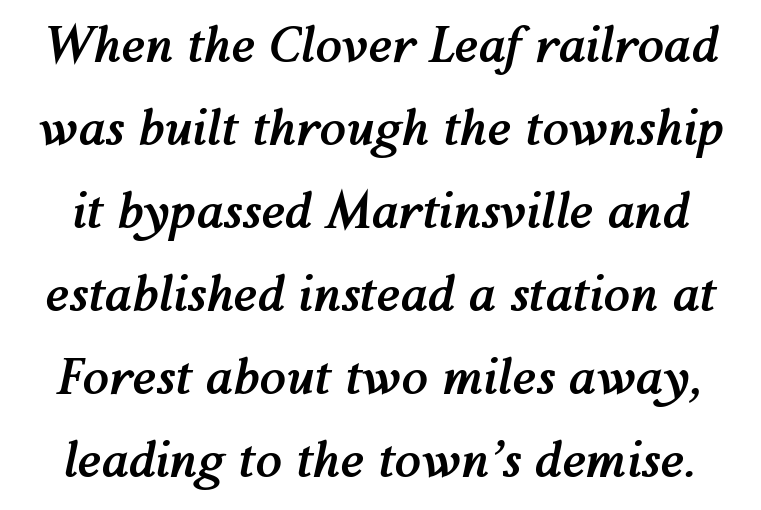
The image shows 48 px semibold type, italic (leaning right); set line spacing 1.73x, normal letter spacing, not underlined; medium stroke contrast and a medium x-height.
